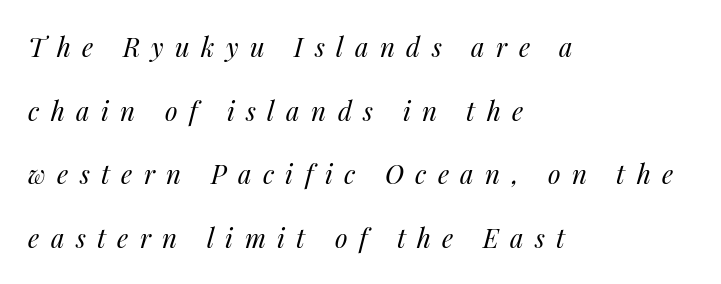
The image shows 26 px text type, italic (leaning right); set left-aligned, loose line spacing (2.45x), unusually wide letter spacing (+0.44 em), not underlined.
